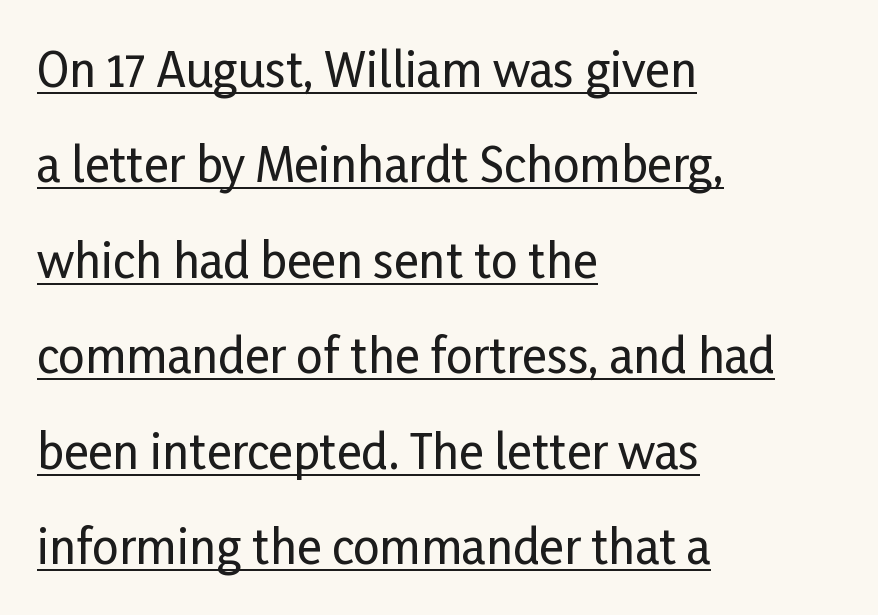
Notice the wide empty band between every row — that's loose leading. Examine the stroke ends and you'll find no serifs. Standard letterfit; no display-style spreading of the glyphs. The ragged edge is on the right, which tells us the setting is flush left. In terms of posture, this sample is upright. The passage shown is typed in a proportional face where columns would drift.
